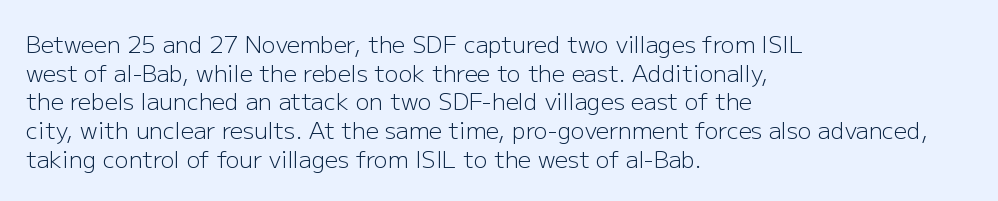
{"italic": "no", "bold": "no", "underline": "no", "align": "left", "line_spacing": "normal", "line_spacing_ratio": 1.25, "letter_spacing": "normal", "letter_spacing_em": 0.0, "glyph_px": 23}
